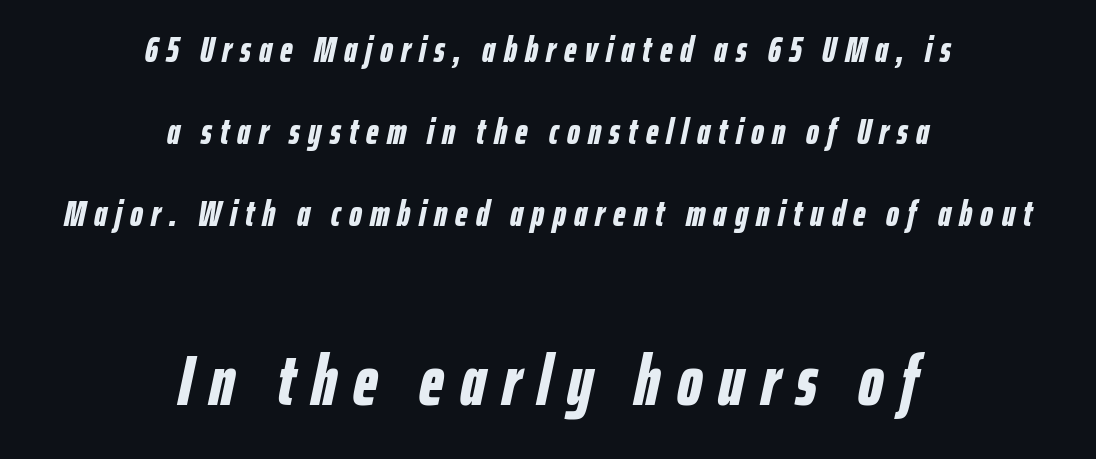
The image shows 71 px bold, condensed type, italic (leaning right); set centered, loose line spacing (2.28x), unusually wide letter spacing (+0.23 em), not underlined; the second (bottom) block is 1.97x larger; low stroke contrast and a medium x-height.
